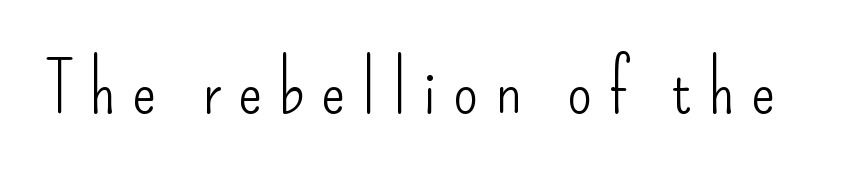
{"serif": "no", "italic": "no", "bold": "no", "weight": "light", "width": "condensed", "stroke_contrast": "low", "x_height": "small", "monospaced": "no", "underline": "no", "letter_spacing": "wide", "letter_spacing_em": 0.23, "glyph_px": 72}
